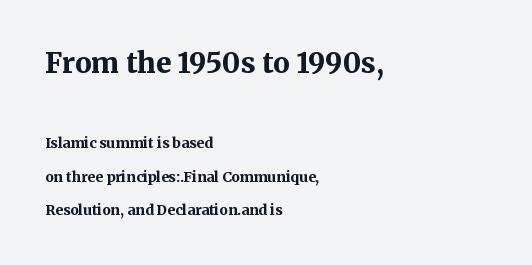
Q: Is the text bold? A: Yes.
Q: Is the text italic (slanted)? A: No, it is upright.
Q: Is the typeface a serif or a sans-serif typeface? A: Serif.
Q: Is the text underlined? A: No.
Q: How is the paragraph aligned? A: Left-aligned.
Q: Is the spacing between letters normal or unusually wide? A: Normal.
Q: Is the spacing between lines tight, normal or loose? A: Loose.
Q: Which block of text is set in a larger size, the first (top) or the second (bottom)? A: The first (top) one.
Q: Width (condensed, normal, or wide)? A: Normal.
Q: Stroke contrast? A: Medium.
Q: x-height? A: Medium.
Q: Monospaced? A: No.
